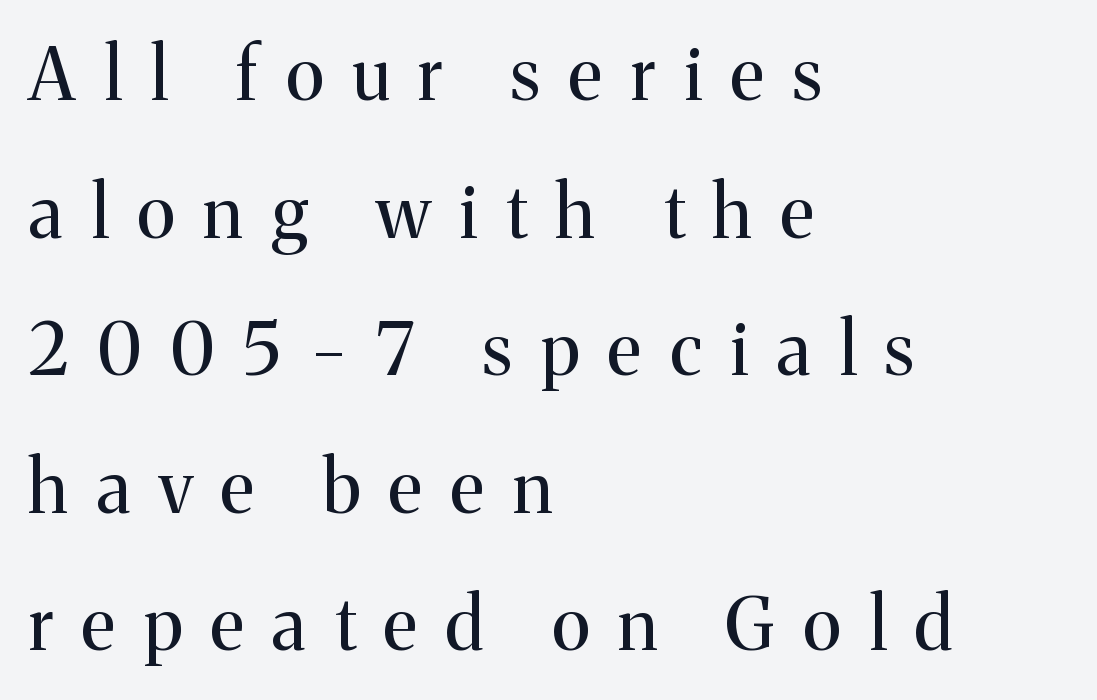
{"serif": "yes", "italic": "no", "bold": "no", "weight": "regular", "width": "normal", "stroke_contrast": "medium", "x_height": "medium", "monospaced": "no", "underline": "no", "align": "left", "line_spacing": "loose", "line_spacing_ratio": 1.91, "letter_spacing": "wide", "letter_spacing_em": 0.4, "glyph_px": 72}
